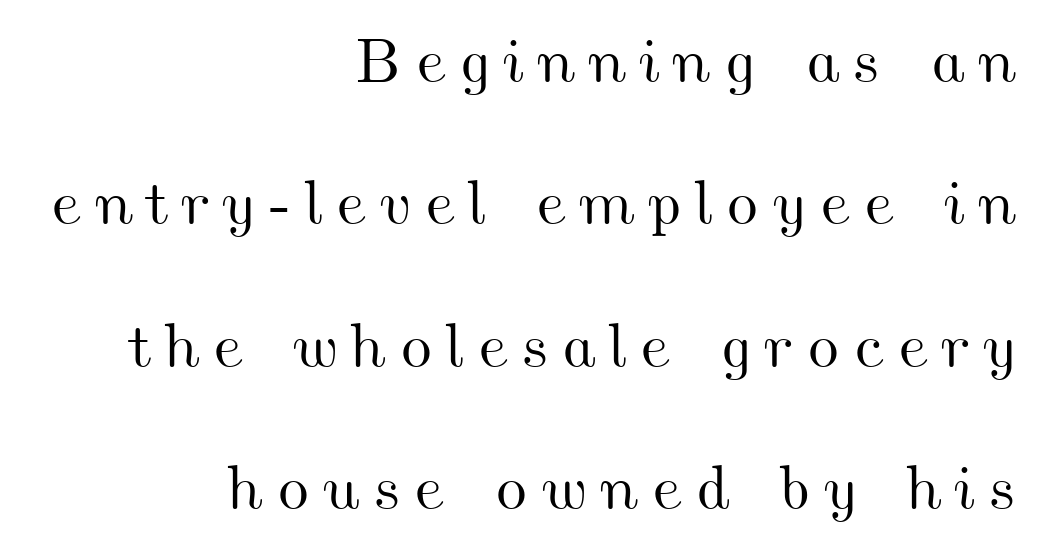
Look at the tracking — it's clearly loosened, letters drifting apart. Has an underline been added? It has not. Quick note: interline space is abundant. Character widths vary here, with narrow letters taking less room than wide ones. Each line ends at the same right margin while the left side varies.
